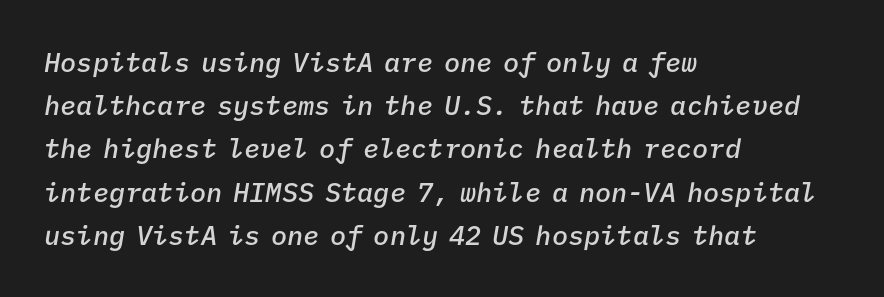
{"italic": "yes", "lean": "right", "slant_degrees": 9, "bold": "semi", "underline": "no", "align": "left", "line_spacing": "normal", "line_spacing_ratio": 1.6, "letter_spacing": "normal", "letter_spacing_em": 0.0, "glyph_px": 27}
